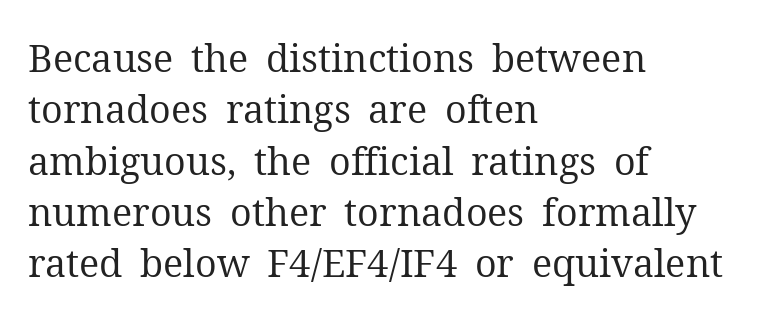
{"serif": "yes", "italic": "no", "bold": "no", "weight": "regular", "width": "normal", "stroke_contrast": "medium", "x_height": "medium", "monospaced": "no", "underline": "no", "align": "left", "line_spacing": "normal", "line_spacing_ratio": 1.35, "letter_spacing": "normal", "letter_spacing_em": 0.0, "glyph_px": 38}
